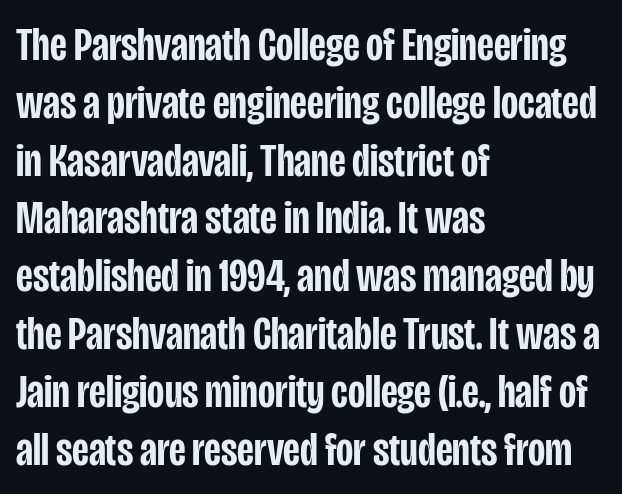
{"serif": "no", "italic": "no", "bold": "semi", "weight": "semibold", "width": "condensed", "stroke_contrast": "low", "x_height": "large", "monospaced": "no", "underline": "no", "align": "left", "line_spacing_ratio": 1.23, "letter_spacing": "normal", "letter_spacing_em": 0.0, "glyph_px": 47}
